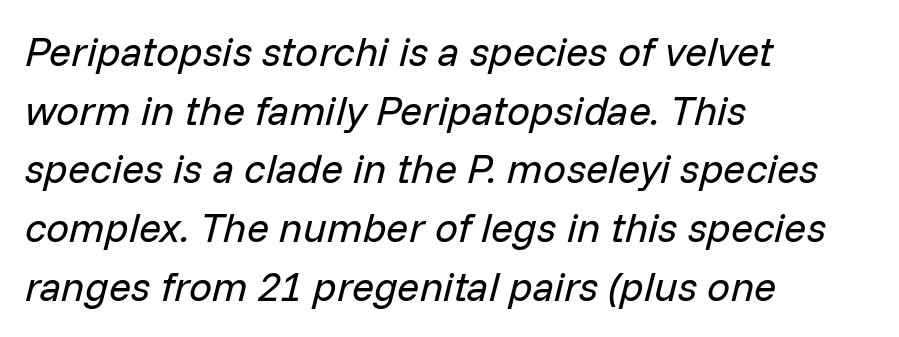
The image shows 41 px regular-weight type, italic (leaning right); set left-aligned, normal line spacing (1.43x), normal letter spacing, not underlined; low stroke contrast and a medium x-height.
